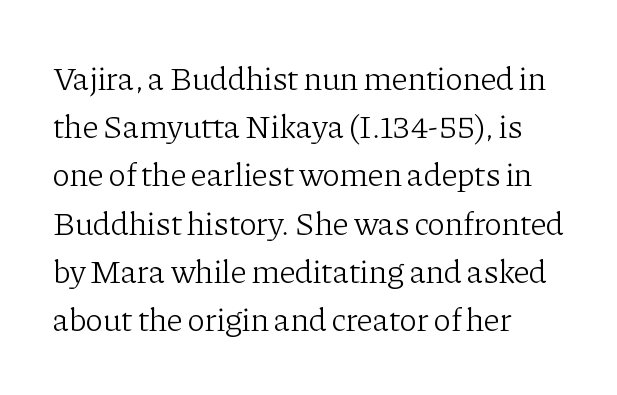
{"serif": "yes", "italic": "no", "bold": "no", "weight": "light", "width": "normal", "stroke_contrast": "low", "x_height": "medium", "monospaced": "no", "underline": "no", "align": "left", "line_spacing": "normal", "line_spacing_ratio": 1.46, "letter_spacing": "normal", "letter_spacing_em": 0.0, "glyph_px": 33}
